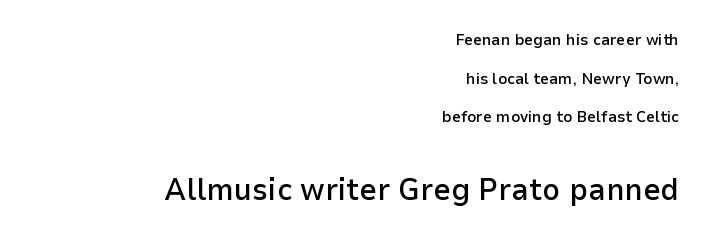
Q: Is the text bold? A: Semi-bold.
Q: Is the text italic (slanted)? A: No, it is upright.
Q: Is the typeface a serif or a sans-serif typeface? A: Sans-serif.
Q: Is the text underlined? A: No.
Q: How is the paragraph aligned? A: Right-aligned.
Q: Is the spacing between letters normal or unusually wide? A: Normal.
Q: Is the spacing between lines tight, normal or loose? A: Loose.
Q: Which block of text is set in a larger size, the first (top) or the second (bottom)? A: The second (bottom) one.
Q: Width (condensed, normal, or wide)? A: Normal.
Q: Stroke contrast? A: Low.
Q: x-height? A: Medium.
Q: Monospaced? A: No.
